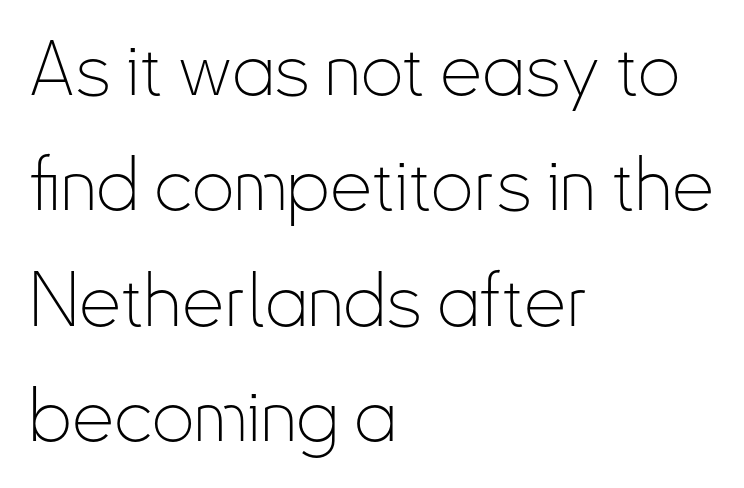
Weight class: somewhere from thin through regular. Short and long lines alike share a common starting point at left. A bare baseline throughout the passage. No extra tracking has been applied to these lines. In terms of posture, this sample is upright.
